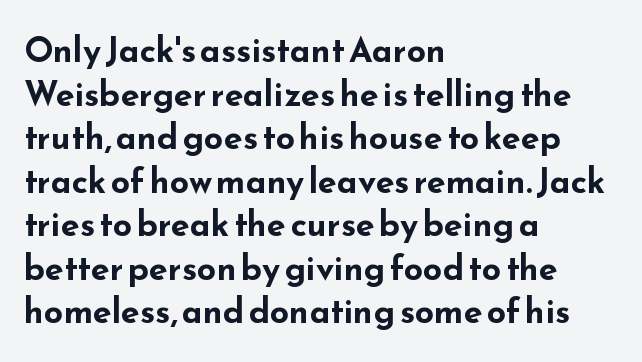
{"serif": "no", "italic": "no", "bold": "yes", "weight": "bold", "width": "wide", "stroke_contrast": "low", "x_height": "small", "monospaced": "no", "underline": "no", "align": "left", "line_spacing": "normal", "line_spacing_ratio": 1.28, "letter_spacing": "normal", "letter_spacing_em": 0.0, "glyph_px": 34}
